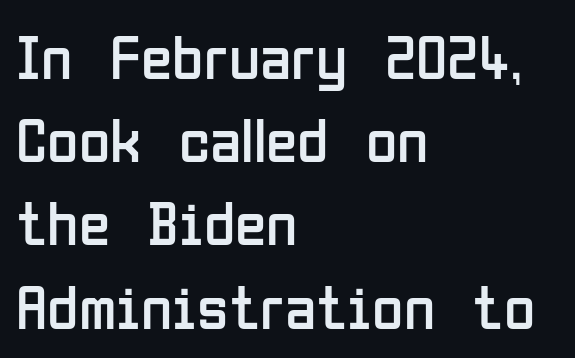
Proportional: the letters do not fall into vertical columns. The font sits on the lighter half of the weight spectrum, regular included. The foot of each line stays bare and open. The vertical gap from one line to the next is medium.
